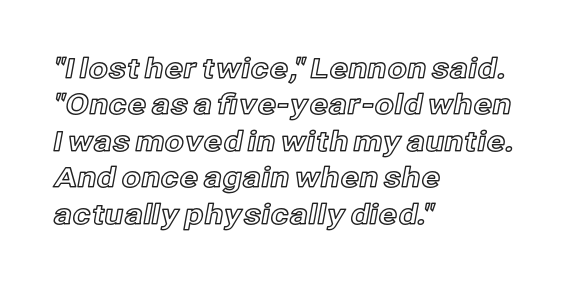
The rendering uses natural spacing where letterforms have individual widths. Anything drawn beneath the words? Only blank space. You could call the tracking neutral — neither tight nor loose. Horizontal alignment here is leftward, the default for most running prose. Honestly, the row spacing looks completely unremarkable.
